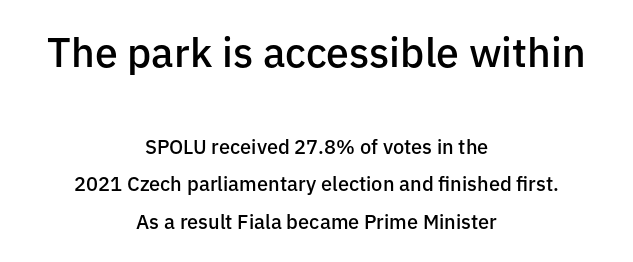
{"serif": "no", "italic": "no", "bold": "semi", "weight": "semibold", "width": "normal", "stroke_contrast": "low", "x_height": "medium", "monospaced": "no", "underline": "no", "align": "center", "line_spacing_ratio": 1.88, "letter_spacing": "normal", "letter_spacing_em": 0.0, "larger_block": "first", "size_ratio": 2.05, "glyph_px": 41}
